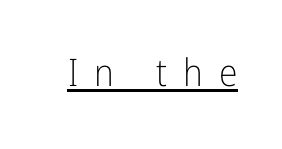
{"serif": "no", "italic": "no", "bold": "no", "weight": "light", "width": "condensed", "stroke_contrast": "low", "x_height": "medium", "monospaced": "no", "underline": "yes", "letter_spacing": "wide", "letter_spacing_em": 0.42, "glyph_px": 38}
